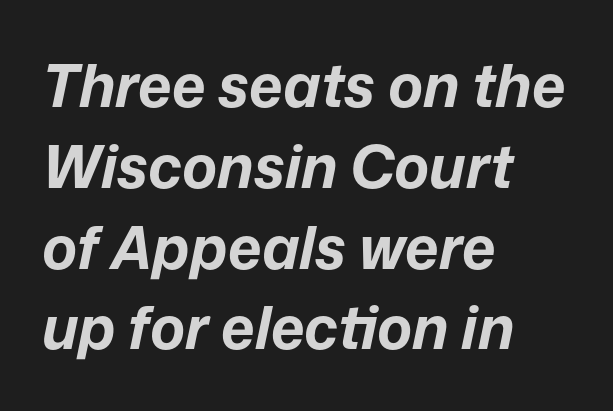
Q: Is the text bold? A: Yes.
Q: Is the text italic (slanted)? A: Yes, it leans right by about 12 degrees.
Q: Is the text underlined? A: No.
Q: How is the paragraph aligned? A: Left-aligned.
Q: Is the spacing between letters normal or unusually wide? A: Normal.
Q: Is the spacing between lines tight, normal or loose? A: Normal.
Q: Width (condensed, normal, or wide)? A: Normal.
Q: Stroke contrast? A: Low.
Q: x-height? A: Medium.
Q: Monospaced? A: No.
